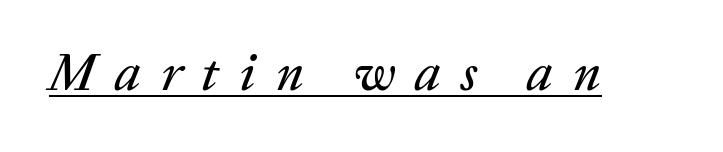
The image shows 53 px text type, italic (leaning right); set unusually wide letter spacing (+0.38 em), underlined; low stroke contrast and a medium x-height.
